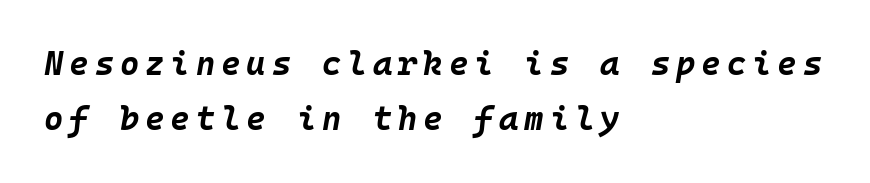
Would a proofreader flag this as italicized? Yes. Visually the block forms a straight wall on the left and a jagged coastline on the right. One glance says typical: line gaps are just what's usual. The space directly below the letters is spotless.
